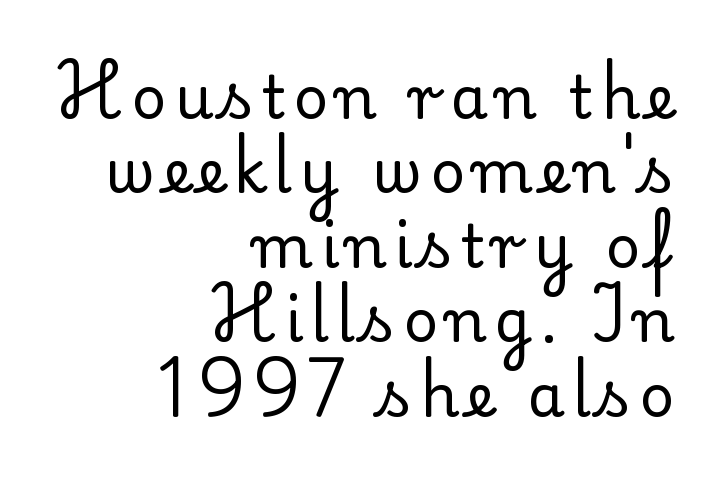
In terms of letterform style, serifs are clearly present. The setting favours the right margin, as signatures and pull-quotes sometimes do. Clear beneath every line of the passage. Is this a fixed-width face? No — the glyphs have proportional, varying widths. Stems and bowls with no extra thickness — not bold. You can tell it's not italic because the verticals are truly vertical.
